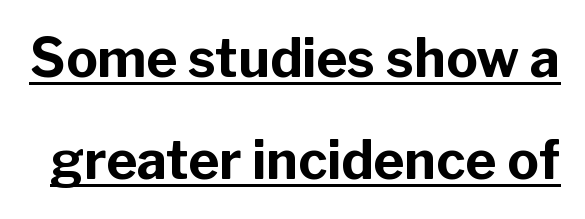
Notice how thick the strokes are: this is what a full bold looks like. No extra tracking has been applied to these lines. The rendering uses natural spacing where letterforms have individual widths. The font family rendered here belongs to the sans-serif group.
